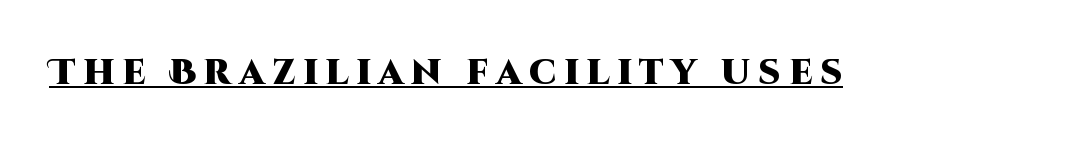
Q: Is the text bold? A: Yes.
Q: Is the text italic (slanted)? A: No, it is upright.
Q: Is the typeface a serif or a sans-serif typeface? A: Sans-serif.
Q: Is the text underlined? A: Yes.
Q: Is the spacing between letters normal or unusually wide? A: Unusually wide.
Q: Width (condensed, normal, or wide)? A: Normal.
Q: Stroke contrast? A: High.
Q: x-height? A: Large.
Q: Monospaced? A: No.
